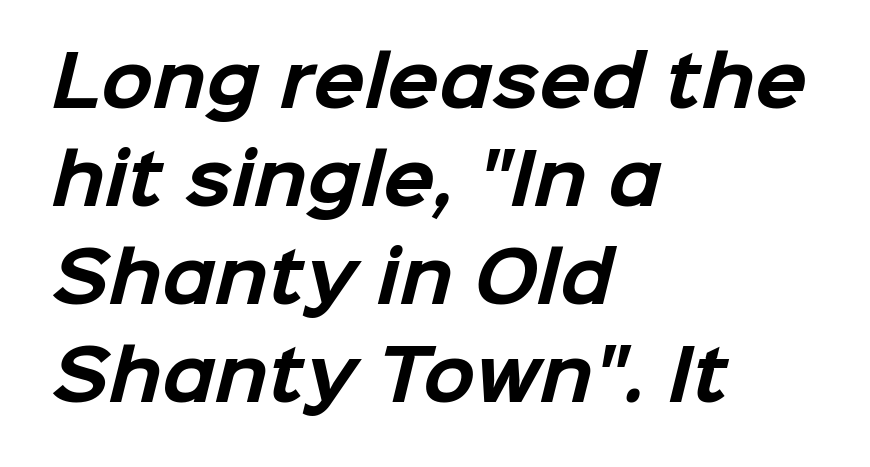
The image shows 68 px bold sans-serif type; set left-aligned, normal line spacing (1.44x), normal letter spacing, not underlined; low stroke contrast and a medium x-height.
